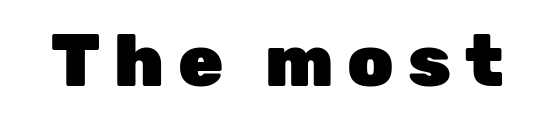
{"serif": "no", "italic": "no", "bold": "yes", "weight": "heavy", "width": "normal", "stroke_contrast": "low", "x_height": "medium", "monospaced": "no", "underline": "no", "glyph_px": 73}
